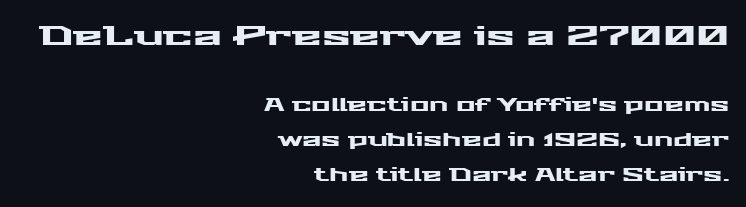
Q: Is the text italic (slanted)? A: No, it is upright.
Q: Is the text underlined? A: No.
Q: How is the paragraph aligned? A: Right-aligned.
Q: Is the spacing between letters normal or unusually wide? A: Normal.
Q: Is the spacing between lines tight, normal or loose? A: Loose.
Q: Which block of text is set in a larger size, the first (top) or the second (bottom)? A: The first (top) one.
